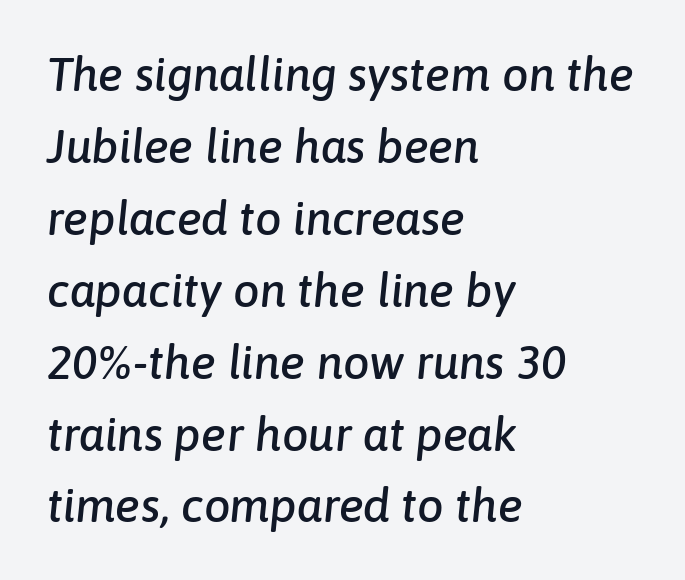
The image shows 47 px text type, italic (leaning right); set left-aligned, normal line spacing (1.53x), normal letter spacing, not underlined; low stroke contrast and a medium x-height.
